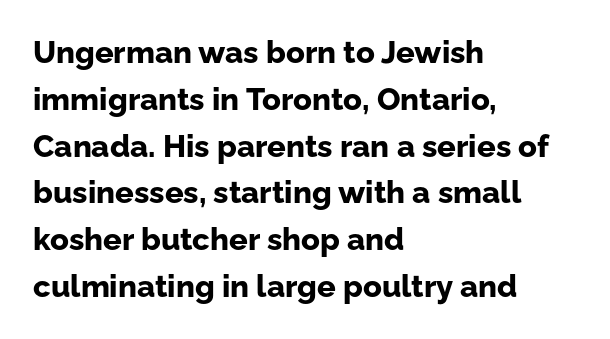
{"serif": "no", "italic": "no", "bold": "yes", "weight": "bold", "width": "normal", "stroke_contrast": "low", "x_height": "medium", "monospaced": "no", "underline": "no", "align": "left", "line_spacing": "normal", "line_spacing_ratio": 1.51, "letter_spacing": "normal", "letter_spacing_em": 0.0, "glyph_px": 31}
